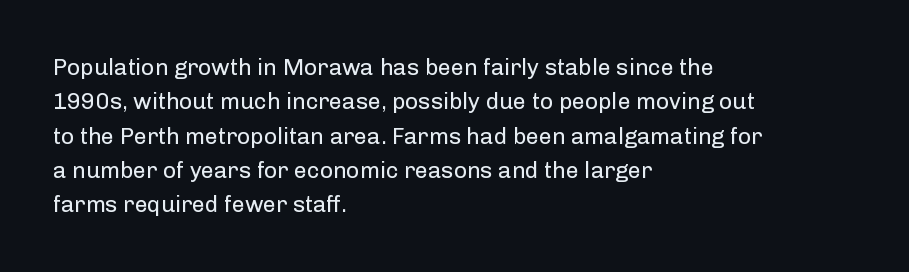
The vertical gap from one line to the next is medium. These lines were composed using upright roman letters. Horizontal alignment here is leftward, the default for most running prose. The gaps between neighbouring characters are ordinary and unremarkable. Weight: regular or lighter.
